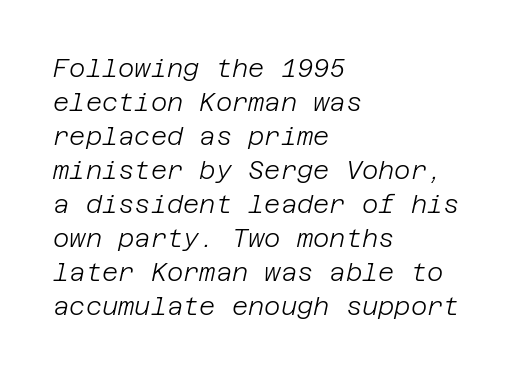
The image shows 25 px text type, italic (leaning right); set left-aligned, normal line spacing (1.36x), normal letter spacing, not underlined.
